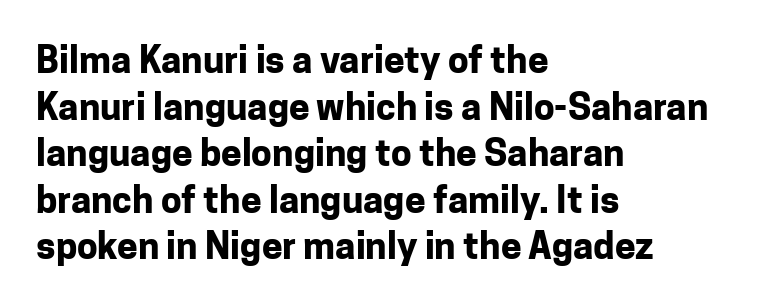
What stands out about the letter spacing? Nothing — it is the standard amount. A full-strength bold gives these letters their thick strokes. Leading: standard. All the whitespace from short lines collects on the right.
